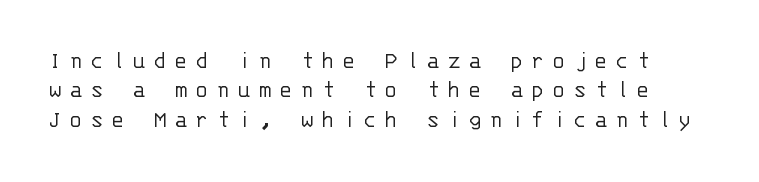
Italic? Not at all — the glyphs are vertical. The strip under each line holds only bare page. Summary of weight: not heavy and not bold. Short note: letters widely spaced.
